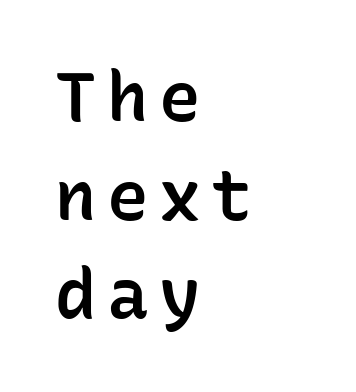
Q: Is the text bold? A: Semi-bold.
Q: Is the text italic (slanted)? A: No, it is upright.
Q: Is the typeface a serif or a sans-serif typeface? A: Sans-serif.
Q: Is the text underlined? A: No.
Q: How is the paragraph aligned? A: Left-aligned.
Q: Is the spacing between lines tight, normal or loose? A: Normal.
Q: Width (condensed, normal, or wide)? A: Normal.
Q: Stroke contrast? A: Low.
Q: x-height? A: Medium.
Q: Monospaced? A: Yes.
